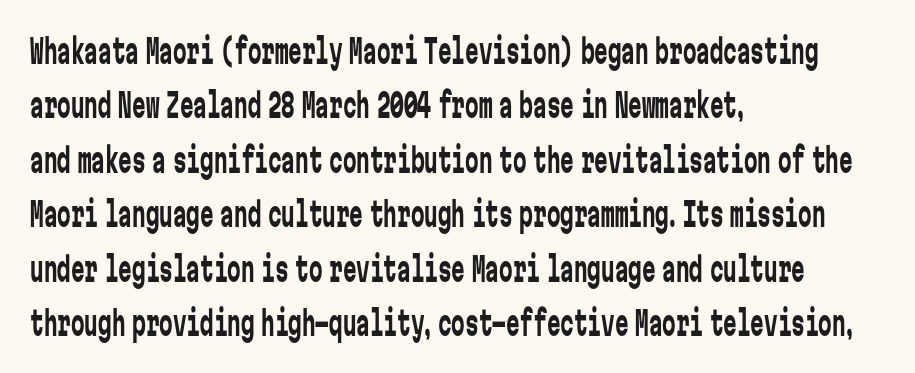
There is no visible air inserted between adjacent glyphs. Serif or sans? Sans — the stroke terminals are bare. Check the space under the baseline: it is left empty. Stroke mass is kept to a normal reading level or below.
